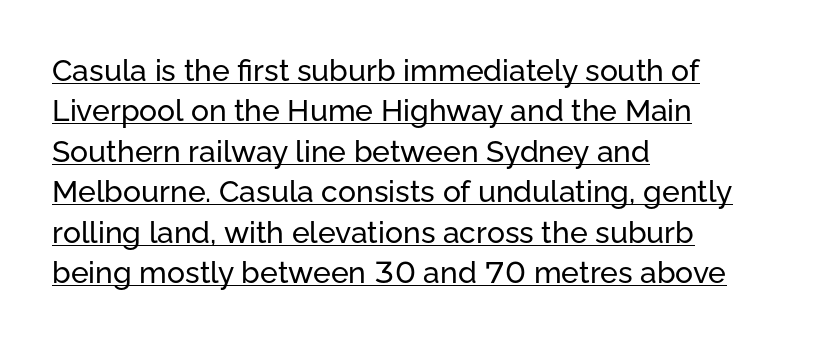
Q: Is the text italic (slanted)? A: No, it is upright.
Q: Is the typeface a serif or a sans-serif typeface? A: Sans-serif.
Q: Is the text underlined? A: Yes.
Q: How is the paragraph aligned? A: Left-aligned.
Q: Is the spacing between letters normal or unusually wide? A: Normal.
Q: Is the spacing between lines tight, normal or loose? A: Normal.
Q: Width (condensed, normal, or wide)? A: Normal.
Q: Stroke contrast? A: Low.
Q: x-height? A: Medium.
Q: Monospaced? A: No.
